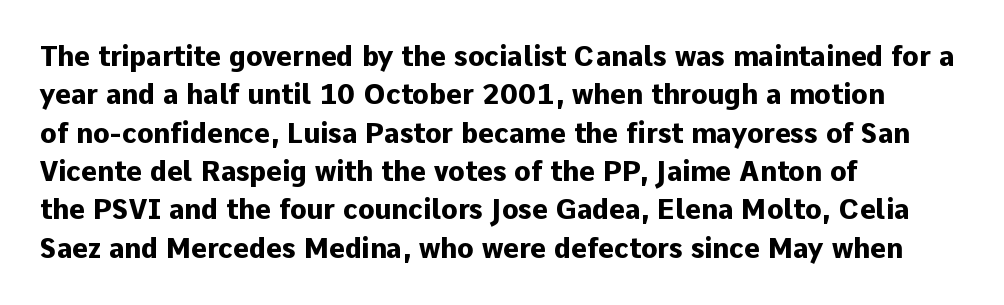
Q: Is the text bold? A: Yes.
Q: Is the text italic (slanted)? A: No, it is upright.
Q: Is the text underlined? A: No.
Q: How is the paragraph aligned? A: Left-aligned.
Q: Is the spacing between letters normal or unusually wide? A: Normal.
Q: Is the spacing between lines tight, normal or loose? A: Normal.
